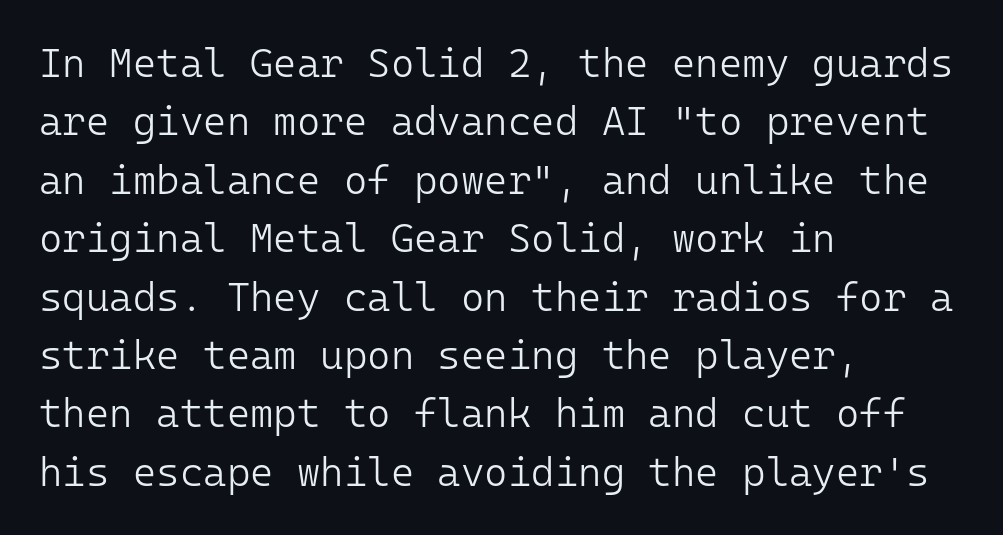
The image shows 40 px light sans-serif type, upright, monospaced; set left-aligned, normal line spacing (1.46x), normal letter spacing, not underlined; low stroke contrast and a medium x-height.
